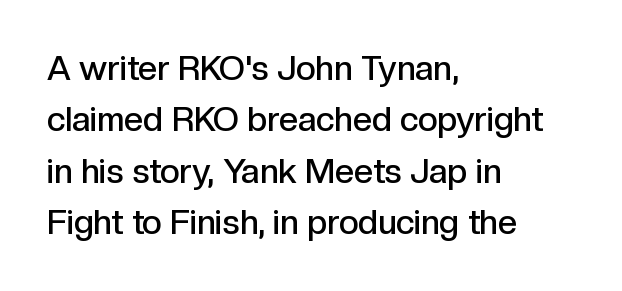
The image shows 34 px semibold sans-serif type, upright; set left-aligned, normal line spacing (1.51x), normal letter spacing, not underlined; a medium x-height.
